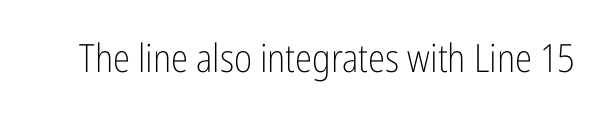
The image shows 39 px light, condensed sans-serif type, upright; set normal letter spacing, not underlined; low stroke contrast and a medium x-height.
